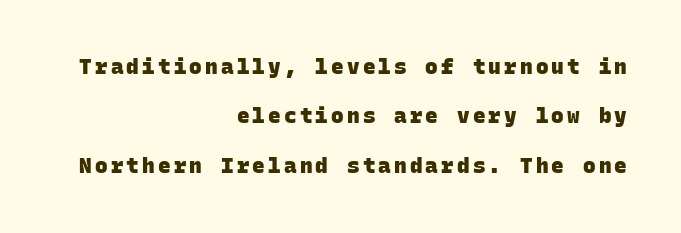
Q: Is the text bold? A: Yes.
Q: Is the text underlined? A: No.
Q: How is the paragraph aligned? A: Right-aligned.
Q: Is the spacing between lines tight, normal or loose? A: Loose.
